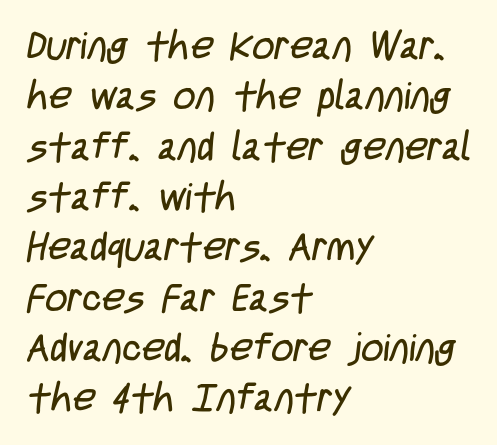
The image shows 39 px regular-weight, condensed sans-serif type; set left-aligned, normal line spacing (1.29x), normal letter spacing, not underlined; low stroke contrast and a large x-height.
